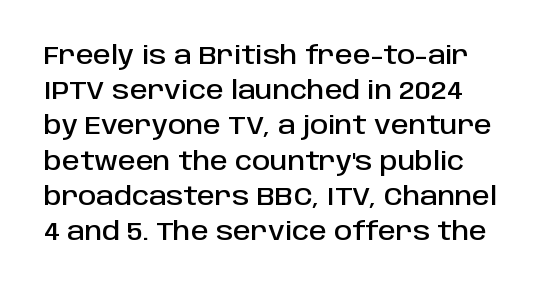
{"italic": "no", "underline": "no", "line_spacing": "normal", "line_spacing_ratio": 1.41, "letter_spacing": "normal", "letter_spacing_em": 0.0, "glyph_px": 25}
